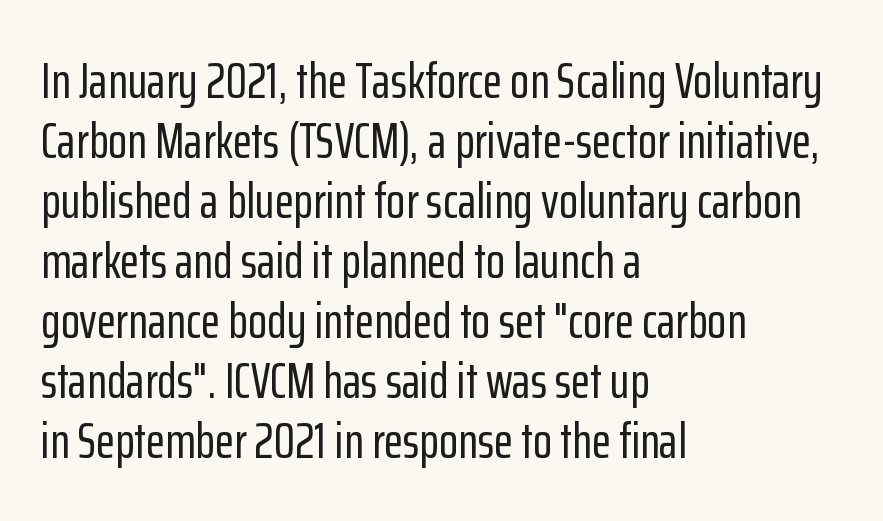
Characters follow at the spacing the type designer built in. No feet cap the strokes, marking this as sans-serif type. Each row of text sits above clean, open space. Every row of glyphs begins at an identical x-position on the left. Italic? Not at all — the glyphs are vertical.
